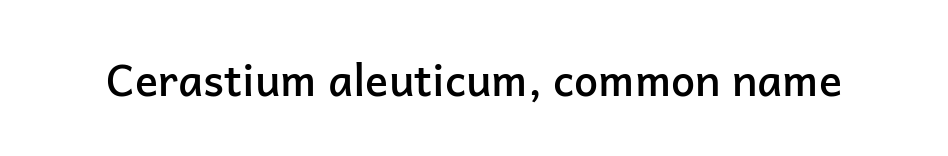
Nope, no serifs anywhere on these letters. Every letter is mildly thick-stroked: semibold rather than bold. It's the straight-up-and-down kind of type. The face used here is proportionally spaced, like ordinary book or web type. Tracking here is standard; glyphs follow each other at the usual distance. The specimen omits any rule beneath the text block's lines.
